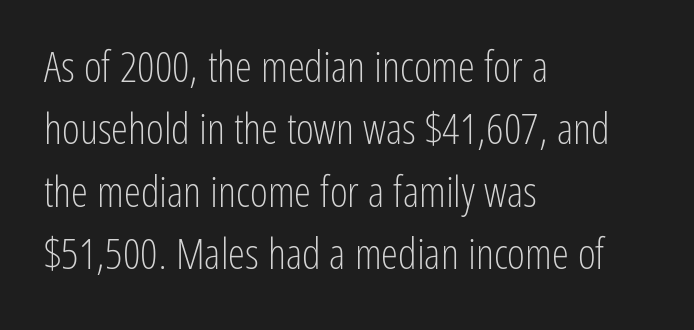
The image shows 43 px light, condensed sans-serif type, upright; set left-aligned, normal line spacing (1.45x), normal letter spacing, not underlined; low stroke contrast and a medium x-height.
